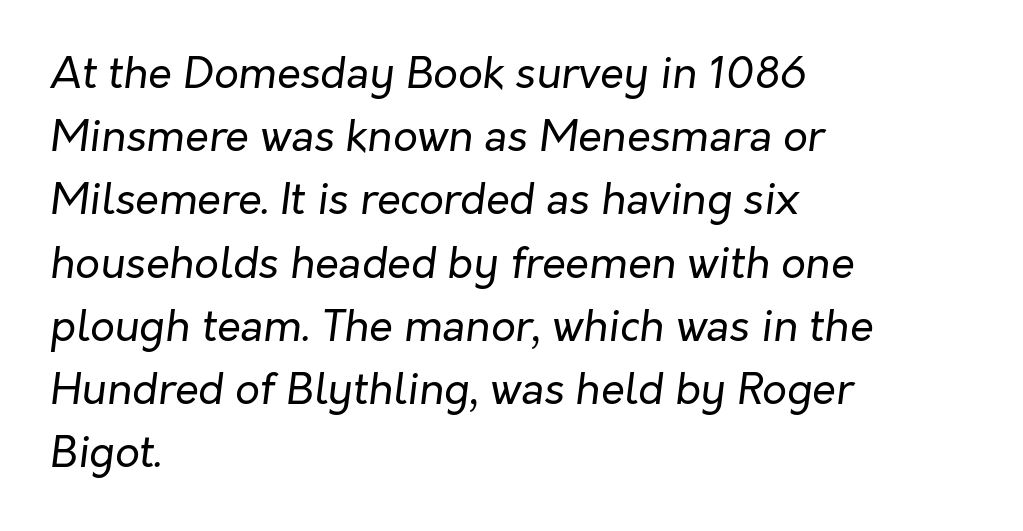
The image shows 43 px regular-weight type, italic (leaning right); set left-aligned, normal line spacing (1.47x), normal letter spacing, not underlined; low stroke contrast and a medium x-height.
